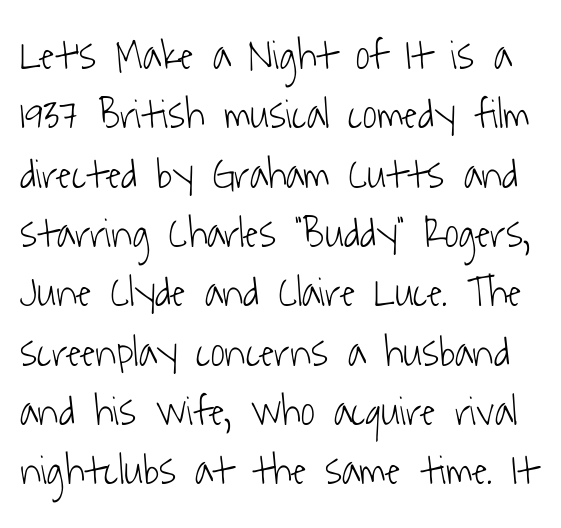
{"serif": "no", "bold": "no", "weight": "light", "width": "condensed", "stroke_contrast": "low", "x_height": "medium", "monospaced": "no", "underline": "no", "line_spacing": "normal", "line_spacing_ratio": 1.38, "letter_spacing": "normal", "letter_spacing_em": 0.0, "glyph_px": 43}
